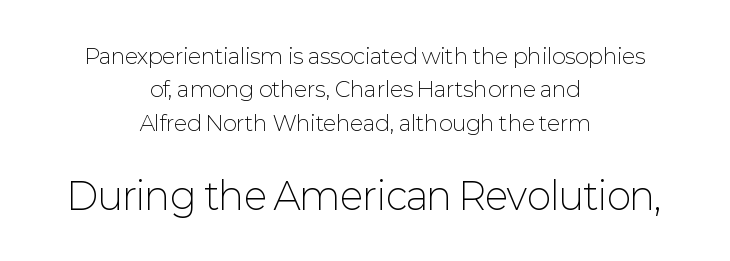
Vertical strokes here are truly vertical. The letters advance in unequal steps, a hallmark of proportional type. Each row of text sits above clean, open space. The vertical gap from one line to the next is medium. Size hierarchy here favors the trailing block over the leading one. A typesetter would call this zero additional tracking.
